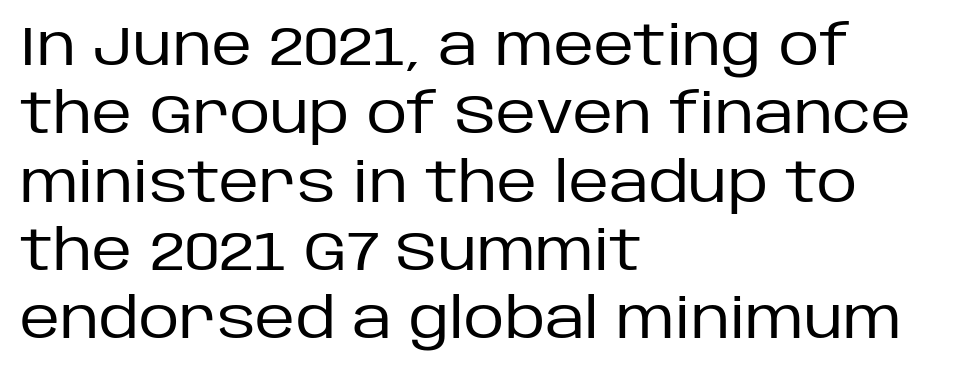
The image shows 56 px regular-weight sans-serif type, upright; set left-aligned, line spacing 1.22x, normal letter spacing, not underlined; low stroke contrast and a large x-height.
